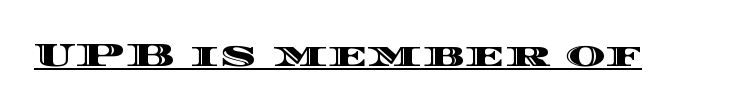
Q: Is the text italic (slanted)? A: No, it is upright.
Q: Is the text underlined? A: Yes.
Q: Is the spacing between letters normal or unusually wide? A: Normal.
Q: Width (condensed, normal, or wide)? A: Wide.
Q: x-height? A: Large.
Q: Monospaced? A: No.
